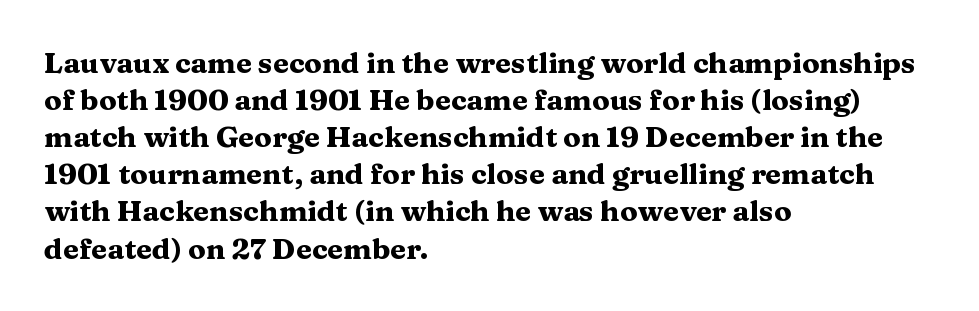
Q: Is the text bold? A: Yes.
Q: Is the text italic (slanted)? A: No, it is upright.
Q: Is the typeface a serif or a sans-serif typeface? A: Serif.
Q: Is the text underlined? A: No.
Q: How is the paragraph aligned? A: Left-aligned.
Q: Is the spacing between letters normal or unusually wide? A: Normal.
Q: Is the spacing between lines tight, normal or loose? A: Normal.
Q: Width (condensed, normal, or wide)? A: Wide.
Q: Stroke contrast? A: Medium.
Q: x-height? A: Medium.
Q: Monospaced? A: No.
